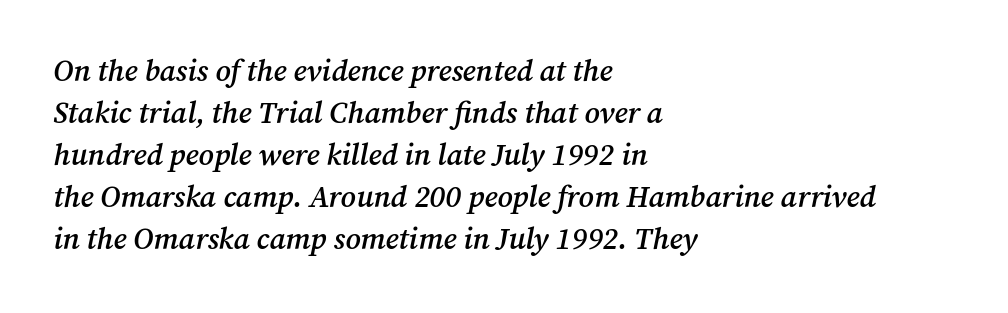
You could not count columns in this text — the font is proportionally spaced. The face used here is seriffed, in the tradition of book romans. Notice the strokes are somewhat thickened but not fully heavy: this is a semibold. The vertical gap from one line to the next is medium. Tracking here is standard; glyphs follow each other at the usual distance.
